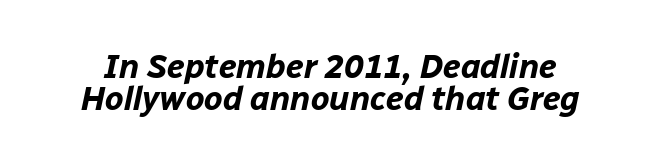
The image shows 33 px bold type, italic (leaning right); set tight line spacing (0.98x), normal letter spacing, not underlined; low stroke contrast and a medium x-height.
